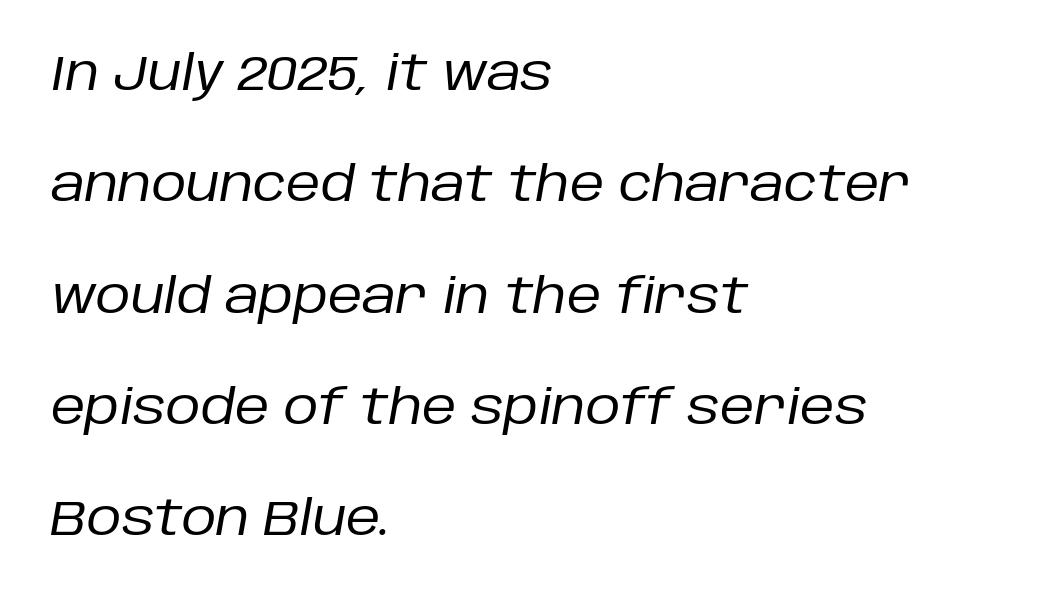
The image shows 48 px regular-weight type, italic (leaning right); set left-aligned, loose line spacing (2.32x), normal letter spacing, not underlined; low stroke contrast and a large x-height.
